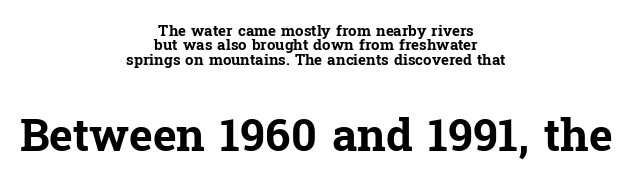
{"serif": "yes", "italic": "no", "bold": "yes", "weight": "bold", "width": "normal", "stroke_contrast": "low", "x_height": "medium", "monospaced": "no", "underline": "no", "align": "center", "line_spacing": "tight", "line_spacing_ratio": 0.96, "letter_spacing": "normal", "letter_spacing_em": 0.0, "larger_block": "second", "size_ratio": 3.0, "glyph_px": 45}
